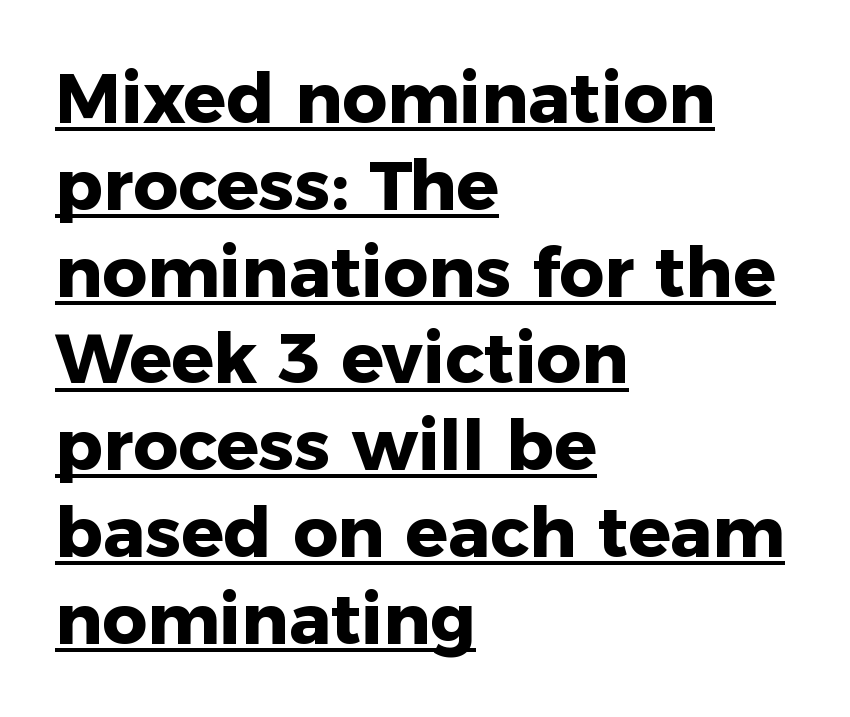
Q: Is the text bold? A: Yes.
Q: Is the text italic (slanted)? A: No, it is upright.
Q: Is the typeface a serif or a sans-serif typeface? A: Sans-serif.
Q: Is the text underlined? A: Yes.
Q: How is the paragraph aligned? A: Left-aligned.
Q: Is the spacing between letters normal or unusually wide? A: Normal.
Q: Width (condensed, normal, or wide)? A: Normal.
Q: Stroke contrast? A: Low.
Q: x-height? A: Medium.
Q: Monospaced? A: No.
